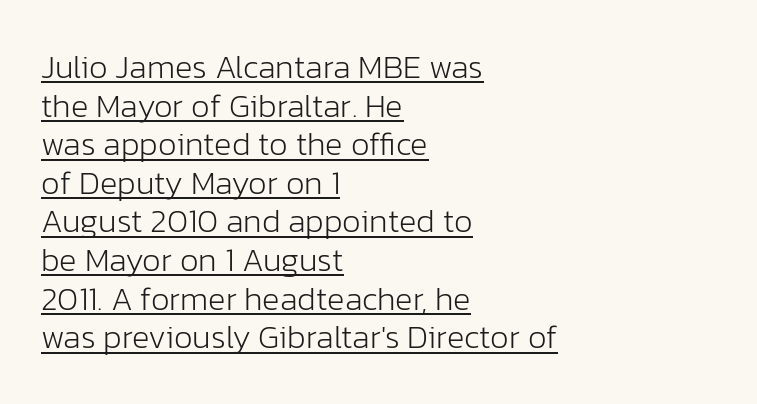
{"serif": "no", "italic": "no", "bold": "no", "weight": "light", "width": "normal", "stroke_contrast": "low", "x_height": "medium", "monospaced": "no", "underline": "yes", "align": "left", "line_spacing_ratio": 1.17, "letter_spacing": "normal", "letter_spacing_em": 0.0, "glyph_px": 33}
